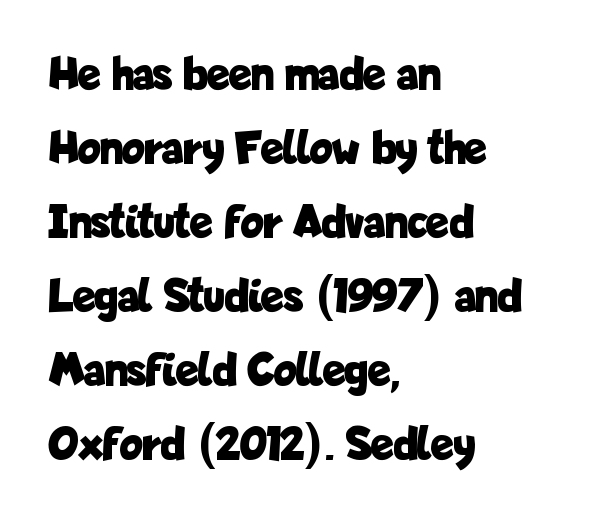
Line beginnings align vertically; line endings do not. The space between consecutive lines is moderate. Vertical strokes here are truly vertical. Examine the stroke ends and you'll find no serifs. How are the letters spaced? Ordinarily, with no added tracking. Type without underlining.
